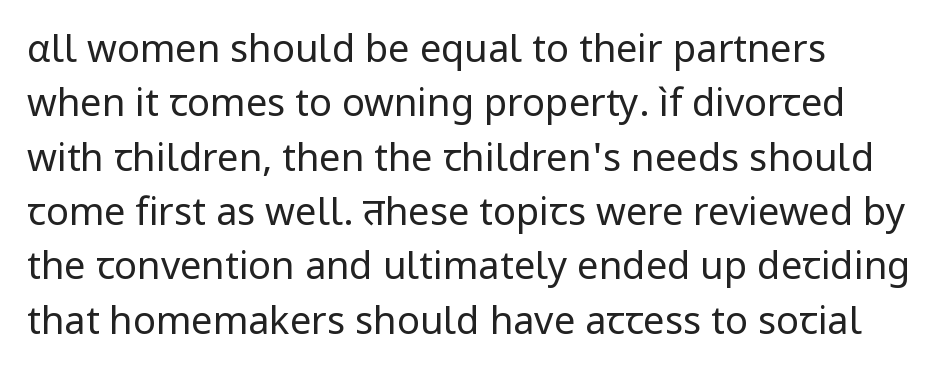
Q: Is the text bold? A: No.
Q: Is the text italic (slanted)? A: No, it is upright.
Q: Is the typeface a serif or a sans-serif typeface? A: Sans-serif.
Q: Is the text underlined? A: No.
Q: How is the paragraph aligned? A: Left-aligned.
Q: Is the spacing between letters normal or unusually wide? A: Normal.
Q: Is the spacing between lines tight, normal or loose? A: Normal.
Q: Width (condensed, normal, or wide)? A: Normal.
Q: Stroke contrast? A: Low.
Q: x-height? A: Medium.
Q: Monospaced? A: No.
